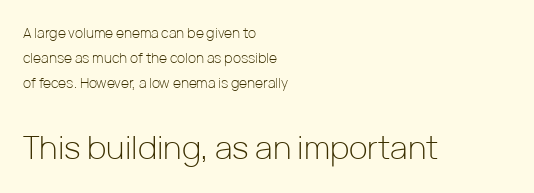
Q: Is the text bold? A: No.
Q: Is the text italic (slanted)? A: No, it is upright.
Q: Is the typeface a serif or a sans-serif typeface? A: Sans-serif.
Q: Is the text underlined? A: No.
Q: How is the paragraph aligned? A: Left-aligned.
Q: Is the spacing between letters normal or unusually wide? A: Normal.
Q: Which block of text is set in a larger size, the first (top) or the second (bottom)? A: The second (bottom) one.
Q: Width (condensed, normal, or wide)? A: Normal.
Q: Stroke contrast? A: Low.
Q: x-height? A: Medium.
Q: Monospaced? A: No.
